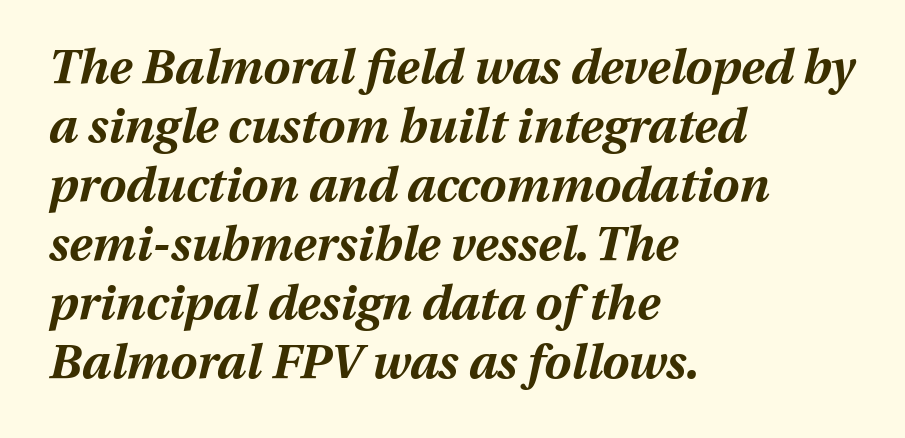
The image shows 48 px bold type, italic (leaning right); set left-aligned, line spacing 1.23x, normal letter spacing, not underlined; medium stroke contrast and a medium x-height.
